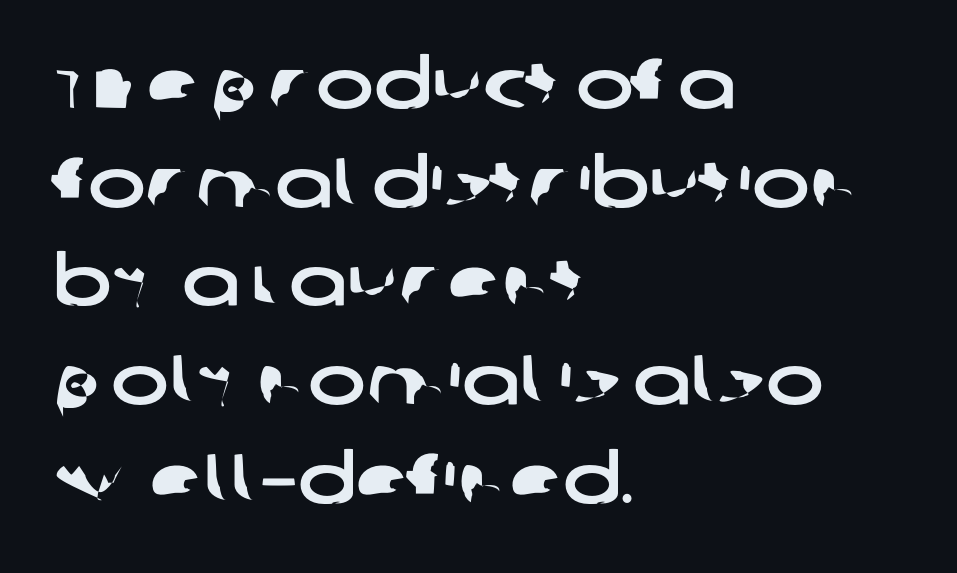
{"serif": "no", "width": "wide", "stroke_contrast": "low", "x_height": "large", "monospaced": "no", "underline": "no", "align": "left", "line_spacing": "normal", "line_spacing_ratio": 1.43, "letter_spacing": "normal", "letter_spacing_em": 0.0, "glyph_px": 69}
